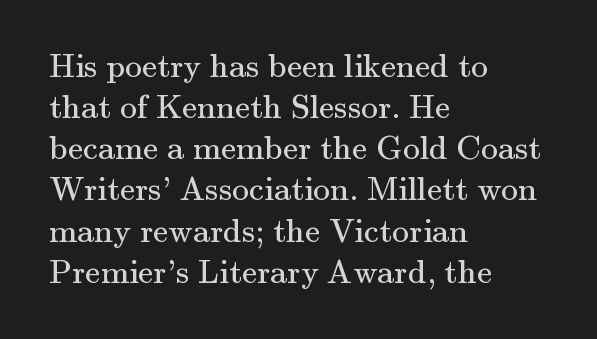
The image shows 34 px regular-weight serif type, upright; set left-aligned, line spacing 1.21x, normal letter spacing, not underlined; medium stroke contrast and a small x-height.
